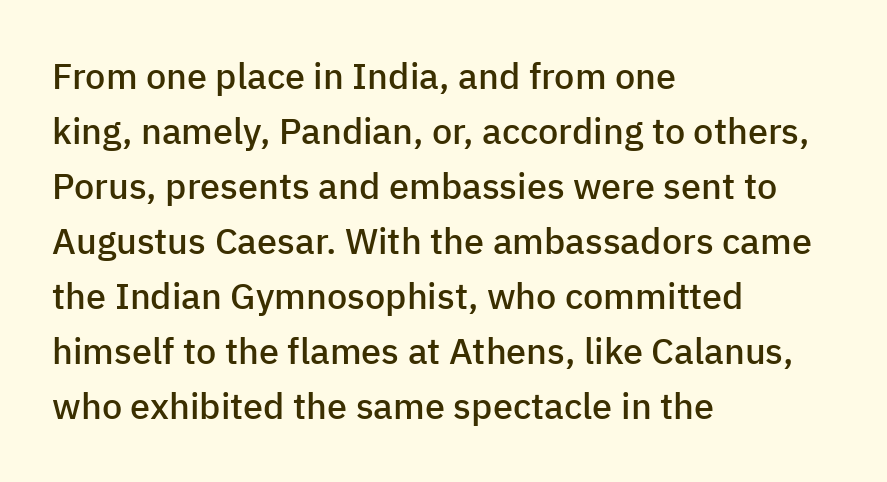
Q: Is the text bold? A: Semi-bold.
Q: Is the text italic (slanted)? A: No, it is upright.
Q: Is the typeface a serif or a sans-serif typeface? A: Sans-serif.
Q: Is the text underlined? A: No.
Q: How is the paragraph aligned? A: Left-aligned.
Q: Is the spacing between letters normal or unusually wide? A: Normal.
Q: Is the spacing between lines tight, normal or loose? A: Normal.
Q: Width (condensed, normal, or wide)? A: Normal.
Q: Stroke contrast? A: Low.
Q: x-height? A: Medium.
Q: Monospaced? A: No.
